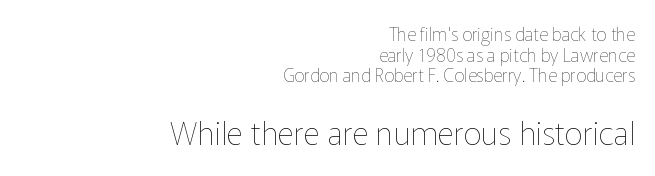
Proportional: the letters do not fall into vertical columns. Lines of text with bare space underneath. Compare the two chunks: the lower has the greater cap height. Short and long lines alike share a common ending point at right.
